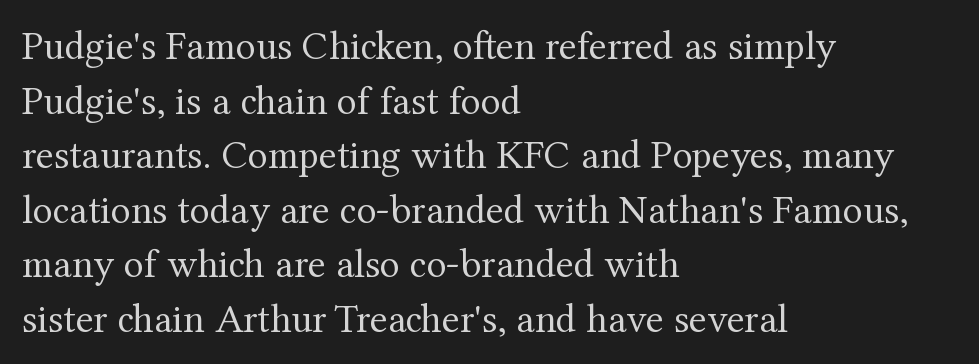
The image shows 41 px regular-weight serif type, upright; set left-aligned, normal line spacing (1.33x), normal letter spacing, not underlined; medium stroke contrast and a medium x-height.
